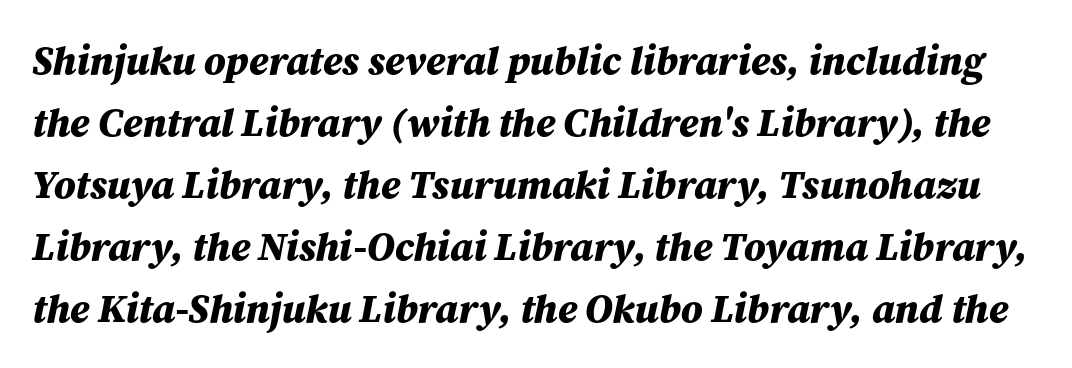
{"italic": "yes", "lean": "right", "slant_degrees": 12, "bold": "yes", "weight": "bold", "width": "normal", "stroke_contrast": "medium", "x_height": "medium", "monospaced": "no", "underline": "no", "line_spacing": "normal", "line_spacing_ratio": 1.55, "letter_spacing": "normal", "letter_spacing_em": 0.0, "glyph_px": 40}
